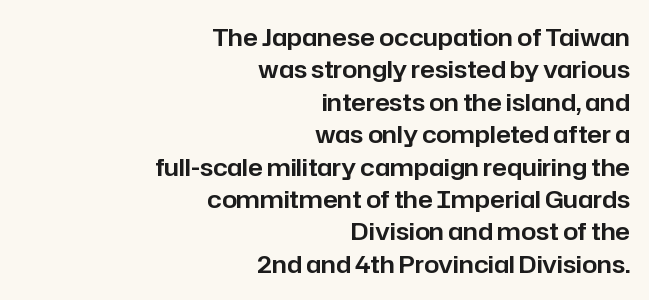
{"italic": "no", "underline": "no", "align": "right", "line_spacing": "normal", "line_spacing_ratio": 1.35, "letter_spacing": "normal", "letter_spacing_em": 0.0, "glyph_px": 24}
